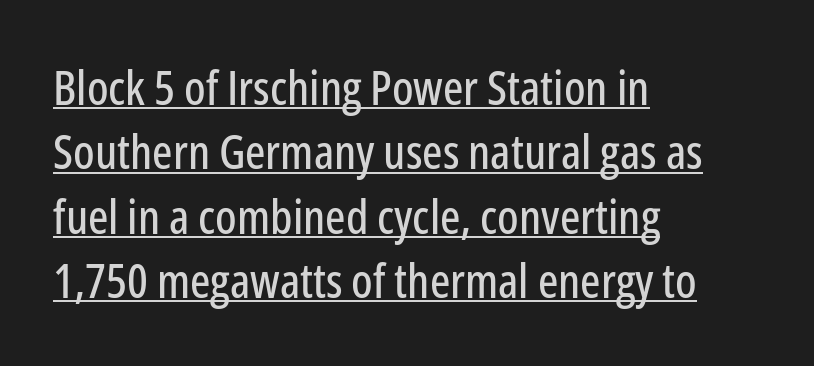
The image shows 48 px condensed sans-serif type, upright; set left-aligned, normal line spacing (1.34x), normal letter spacing, underlined; low stroke contrast and a medium x-height.
